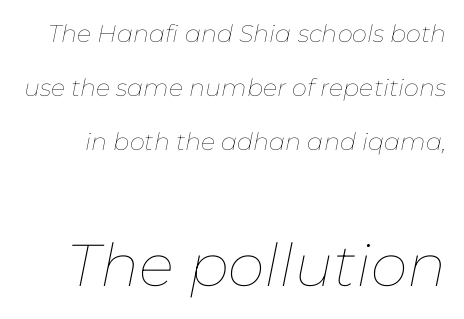
Q: Is the text bold? A: No.
Q: Is the text italic (slanted)? A: Yes, it leans right by about 11 degrees.
Q: Is the text underlined? A: No.
Q: Is the spacing between letters normal or unusually wide? A: Normal.
Q: Is the spacing between lines tight, normal or loose? A: Loose.
Q: Which block of text is set in a larger size, the first (top) or the second (bottom)? A: The second (bottom) one.
Q: Width (condensed, normal, or wide)? A: Normal.
Q: Stroke contrast? A: Low.
Q: x-height? A: Medium.
Q: Monospaced? A: No.
